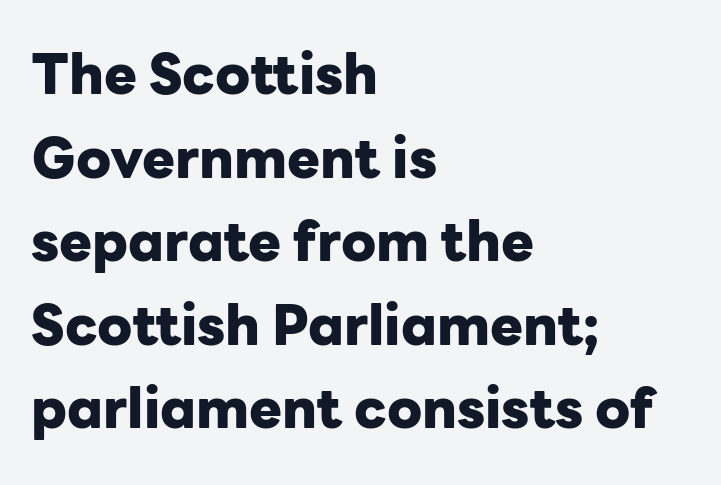
The image shows 55 px heavy sans-serif type, upright; set left-aligned, normal line spacing (1.52x), normal letter spacing, not underlined; low stroke contrast and a medium x-height.
